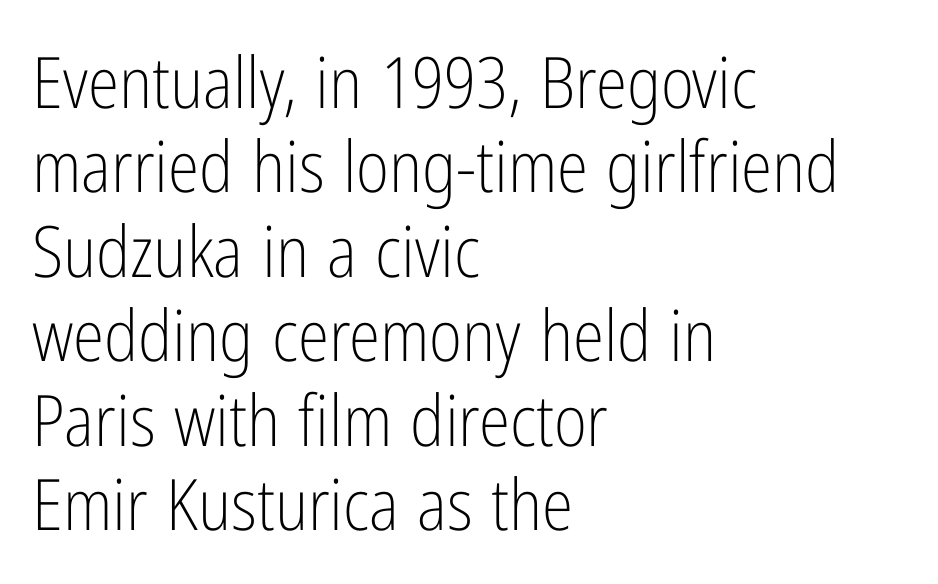
{"serif": "no", "italic": "no", "bold": "no", "weight": "light", "width": "condensed", "stroke_contrast": "low", "x_height": "medium", "monospaced": "no", "underline": "no", "align": "left", "line_spacing_ratio": 1.19, "letter_spacing": "normal", "letter_spacing_em": 0.0, "glyph_px": 71}
